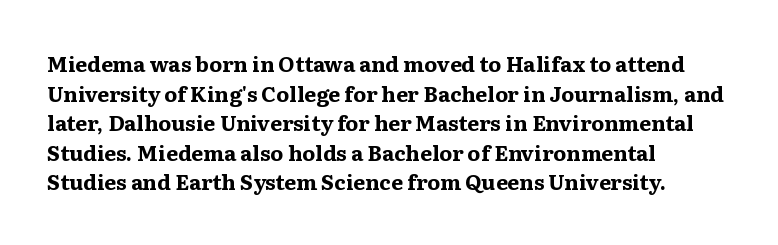
The image shows 21 px bold type, upright; set left-aligned, normal line spacing (1.41x), normal letter spacing, not underlined.
